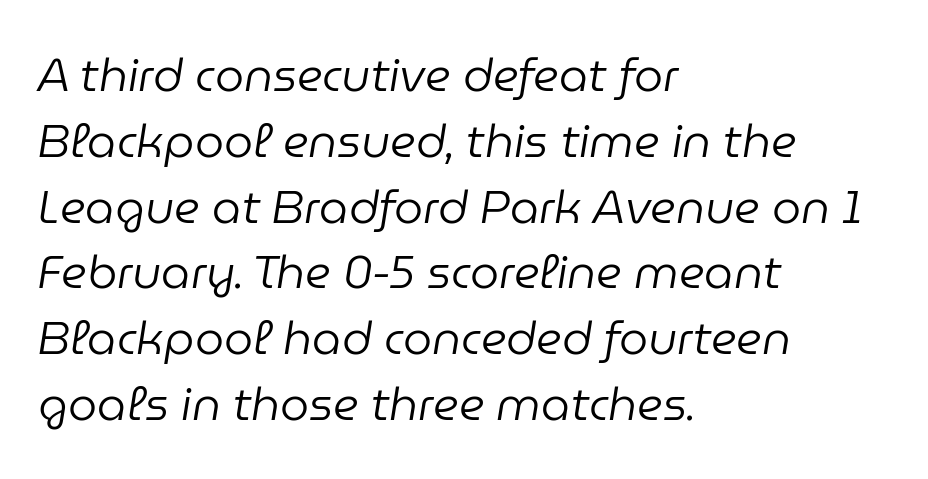
{"italic": "yes", "lean": "right", "slant_degrees": 9, "bold": "no", "weight": "regular", "width": "normal", "stroke_contrast": "low", "x_height": "medium", "monospaced": "no", "underline": "no", "align": "left", "line_spacing": "normal", "line_spacing_ratio": 1.43, "letter_spacing": "normal", "letter_spacing_em": 0.0, "glyph_px": 46}
